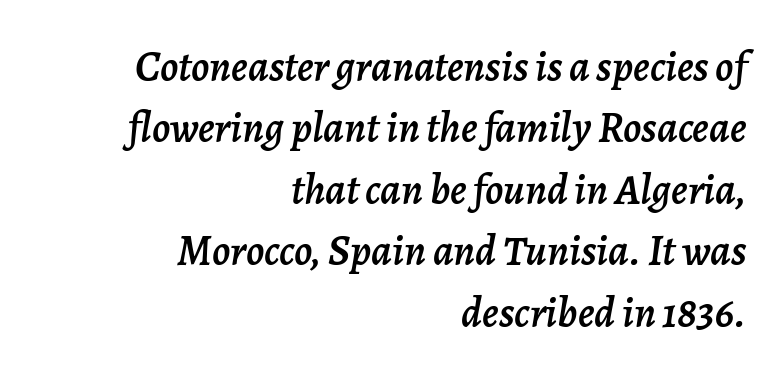
The image shows 43 px text type, italic (leaning right); set right-aligned, normal line spacing (1.43x), normal letter spacing, not underlined; low stroke contrast and a medium x-height.
